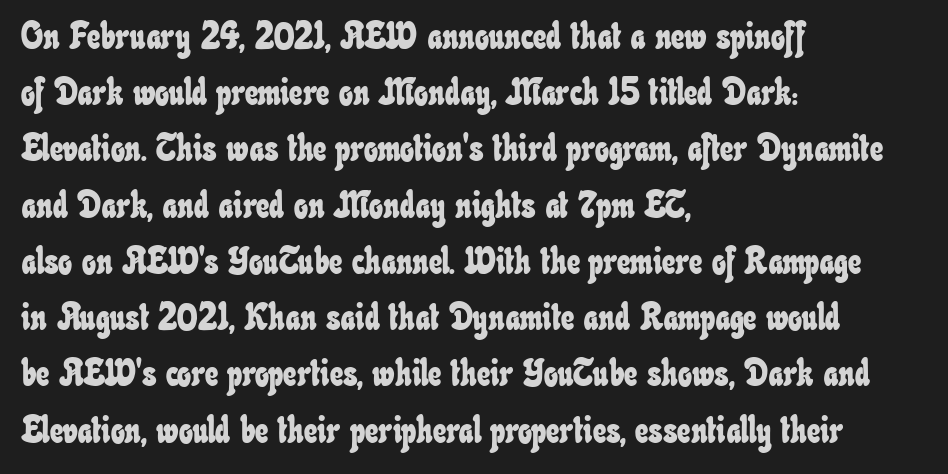
Clear beneath every line of the passage. Is there much room between lines? A standard amount, neither cramped nor airy. Words appear dense and cohesive because spacing is normal. Where is the straight margin? On the left. Each letter keeps its own natural width here, so spacing adapts to shape.
